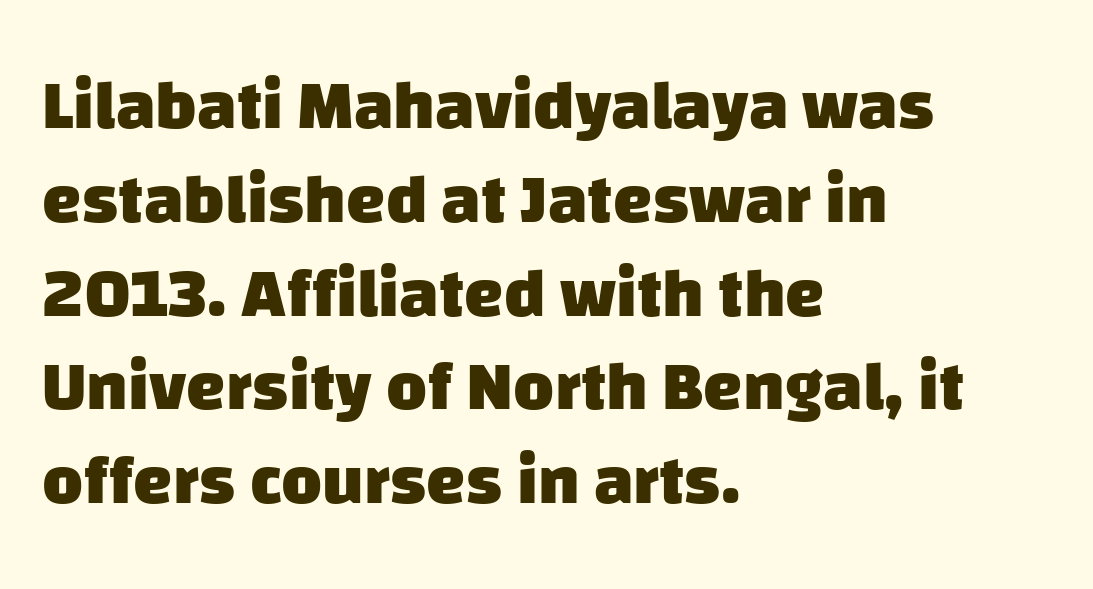
Q: Is the text bold? A: Yes.
Q: Is the typeface a serif or a sans-serif typeface? A: Sans-serif.
Q: Is the text underlined? A: No.
Q: How is the paragraph aligned? A: Left-aligned.
Q: Is the spacing between letters normal or unusually wide? A: Normal.
Q: Is the spacing between lines tight, normal or loose? A: Normal.
Q: Width (condensed, normal, or wide)? A: Normal.
Q: Stroke contrast? A: Low.
Q: x-height? A: Large.
Q: Monospaced? A: No.
